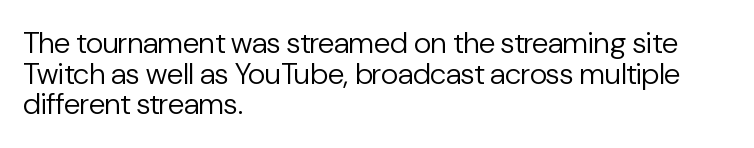
The image shows 30 px regular-weight sans-serif type, upright; set left-aligned, tight line spacing (1.02x), normal letter spacing, not underlined; low stroke contrast and a medium x-height.
